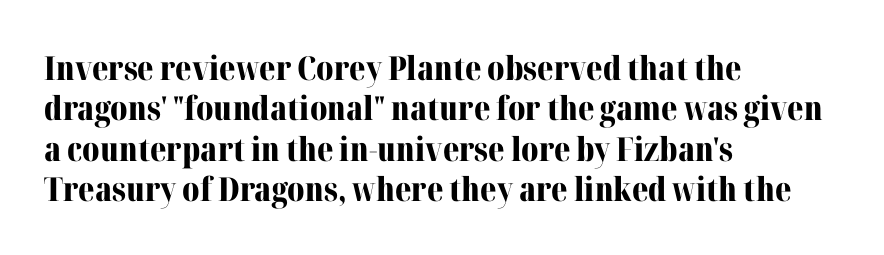
The image shows 33 px bold serif type, upright; set left-aligned, line spacing 1.22x, normal letter spacing, not underlined; medium stroke contrast and a medium x-height.
